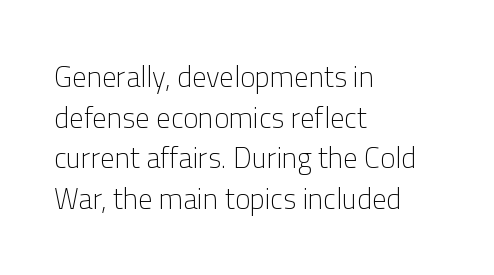
{"serif": "no", "italic": "no", "bold": "no", "weight": "light", "width": "normal", "stroke_contrast": "low", "x_height": "medium", "monospaced": "no", "underline": "no", "align": "left", "line_spacing": "normal", "line_spacing_ratio": 1.4, "letter_spacing": "normal", "letter_spacing_em": 0.0, "glyph_px": 29}
